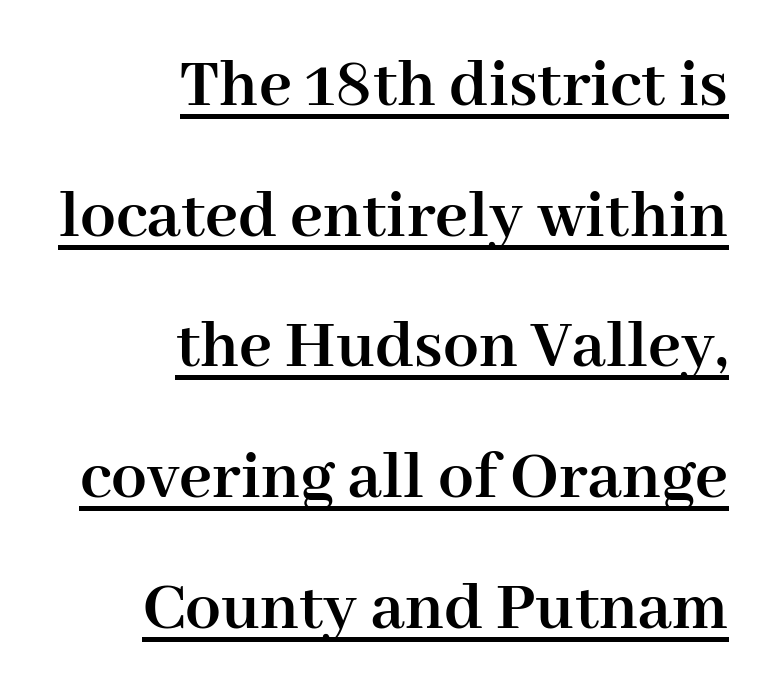
Q: Is the text bold? A: Yes.
Q: Is the text italic (slanted)? A: No, it is upright.
Q: Is the typeface a serif or a sans-serif typeface? A: Serif.
Q: Is the text underlined? A: Yes.
Q: How is the paragraph aligned? A: Right-aligned.
Q: Is the spacing between letters normal or unusually wide? A: Normal.
Q: Width (condensed, normal, or wide)? A: Normal.
Q: Stroke contrast? A: High.
Q: x-height? A: Medium.
Q: Monospaced? A: No.
